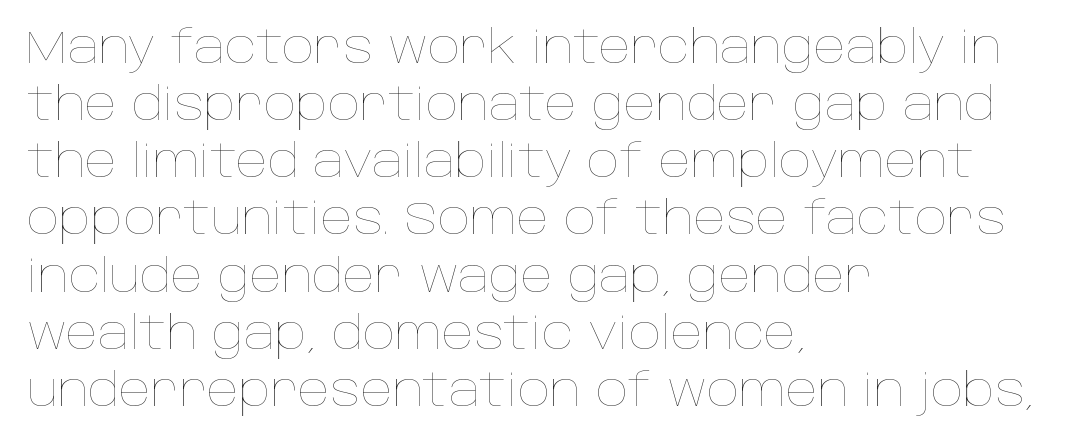
Q: Is the text bold? A: No.
Q: Is the text italic (slanted)? A: No, it is upright.
Q: Is the text underlined? A: No.
Q: How is the paragraph aligned? A: Left-aligned.
Q: Is the spacing between letters normal or unusually wide? A: Normal.
Q: Is the spacing between lines tight, normal or loose? A: Normal.
Q: Width (condensed, normal, or wide)? A: Normal.
Q: Stroke contrast? A: Low.
Q: x-height? A: Large.
Q: Monospaced? A: No.
